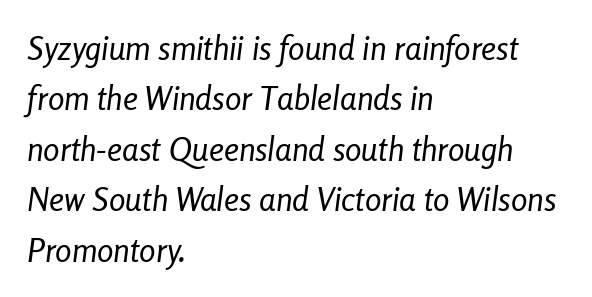
Q: Is the text bold? A: No.
Q: Is the text italic (slanted)? A: Yes, it leans right by about 8 degrees.
Q: Is the text underlined? A: No.
Q: How is the paragraph aligned? A: Left-aligned.
Q: Is the spacing between letters normal or unusually wide? A: Normal.
Q: Is the spacing between lines tight, normal or loose? A: Normal.
Q: Width (condensed, normal, or wide)? A: Condensed.
Q: Stroke contrast? A: Low.
Q: x-height? A: Medium.
Q: Monospaced? A: No.
